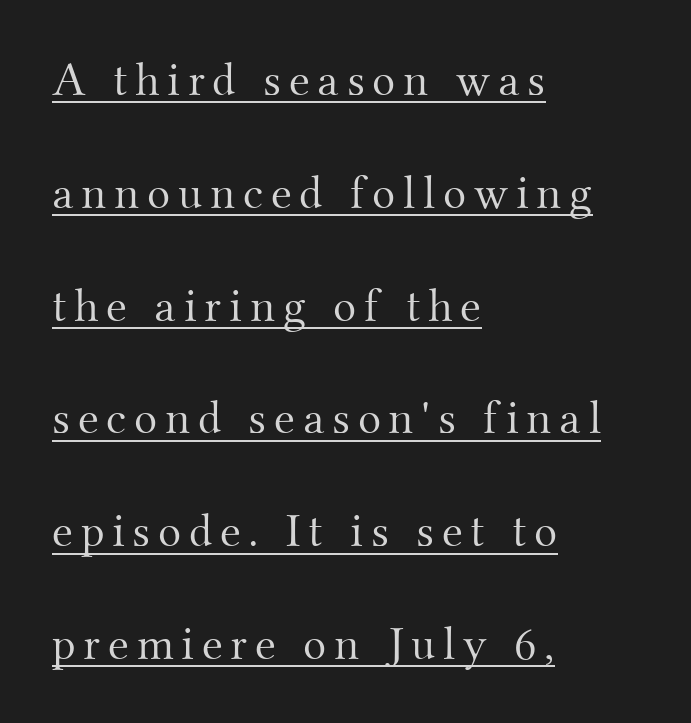
Q: Is the text bold? A: No.
Q: Is the text italic (slanted)? A: No, it is upright.
Q: Is the typeface a serif or a sans-serif typeface? A: Serif.
Q: Is the text underlined? A: Yes.
Q: How is the paragraph aligned? A: Left-aligned.
Q: Is the spacing between lines tight, normal or loose? A: Loose.
Q: Width (condensed, normal, or wide)? A: Normal.
Q: Stroke contrast? A: Medium.
Q: x-height? A: Small.
Q: Monospaced? A: No.
